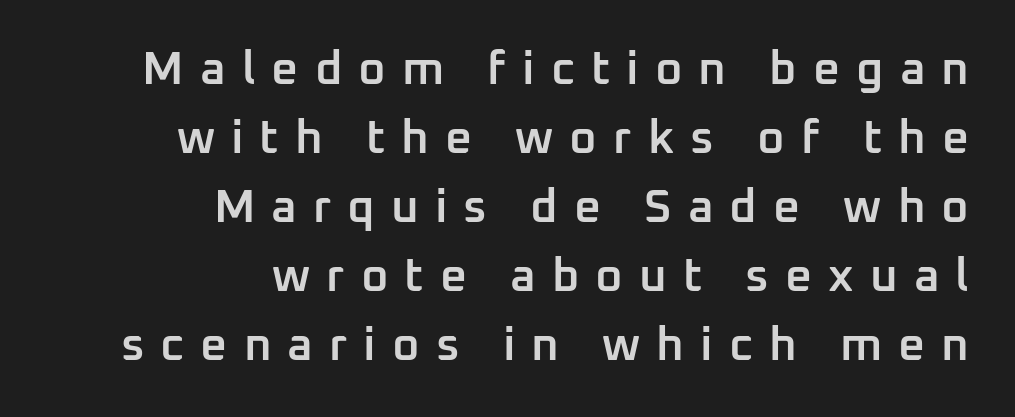
{"serif": "no", "italic": "no", "bold": "semi", "weight": "semibold", "width": "normal", "stroke_contrast": "low", "x_height": "medium", "monospaced": "no", "underline": "no", "align": "right", "line_spacing": "normal", "line_spacing_ratio": 1.47, "letter_spacing": "wide", "letter_spacing_em": 0.34, "glyph_px": 47}
